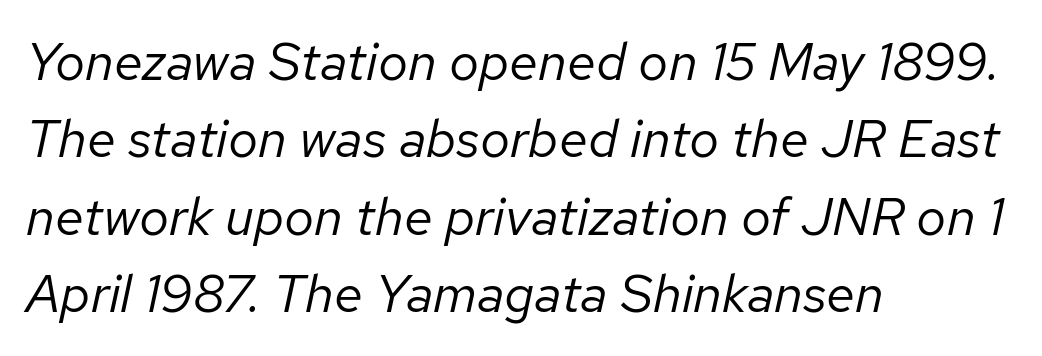
Stem width sits at or under what a default text font uses. The area under the type is left untouched. The vertical gap from one line to the next is medium. Default kerning and tracking; the words read as compact shapes.
